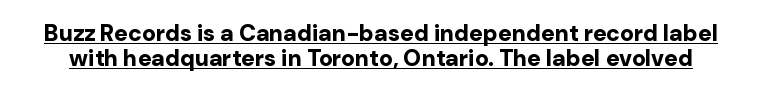
The image shows 23 px bold type, upright; set tight line spacing (1.09x), normal letter spacing, underlined.
